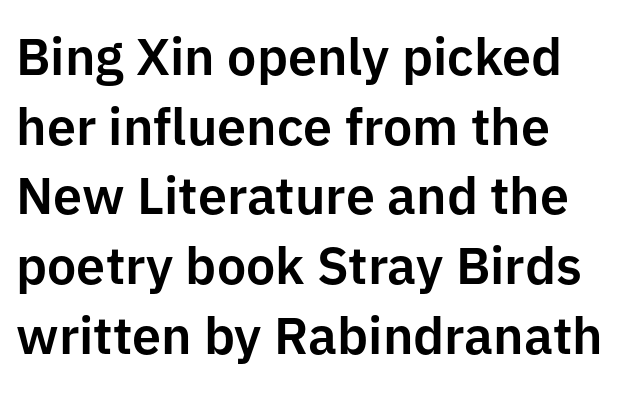
The face used here is a sans, in the tradition of grotesques and geometrics. Evenly set lines give the paragraph a standard silhouette. Do the characters align in a grid? No, the font is proportional. These lines stack with their left ends in a neat column. Glyph-to-glyph distance matches everyday printed text.
